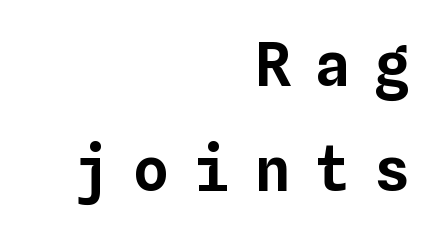
Q: Is the text italic (slanted)? A: No, it is upright.
Q: Is the text underlined? A: No.
Q: How is the paragraph aligned? A: Right-aligned.
Q: Is the spacing between letters normal or unusually wide? A: Unusually wide.
Q: Width (condensed, normal, or wide)? A: Normal.
Q: Stroke contrast? A: Low.
Q: x-height? A: Medium.
Q: Monospaced? A: Yes.
